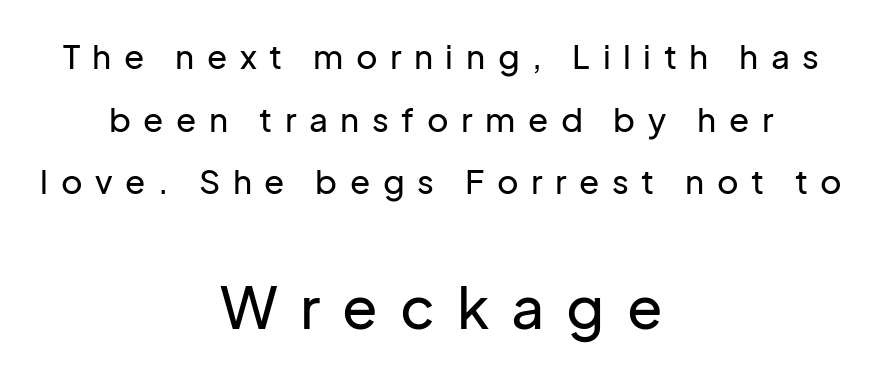
Horizontally, the lines are justified to the midpoint only. Look at the bottom of the vertical strokes: they stop flat, with no serifs. The rendering inserts visible extra space after every character. The lettering holds an erect, upright posture throughout. Has an underline been added? It has not.
